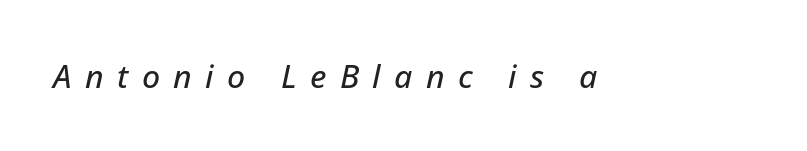
{"italic": "yes", "lean": "right", "slant_degrees": 12, "width": "normal", "stroke_contrast": "low", "x_height": "medium", "monospaced": "no", "underline": "no", "letter_spacing": "wide", "letter_spacing_em": 0.42, "glyph_px": 32}
